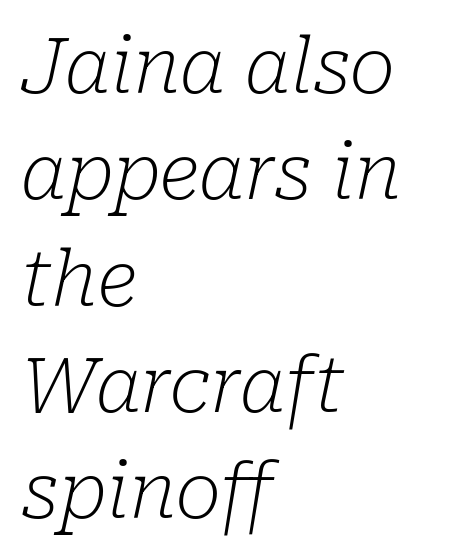
The image shows 77 px light serif type, italic (leaning right); set left-aligned, normal line spacing (1.38x), normal letter spacing, not underlined; low stroke contrast and a medium x-height.
